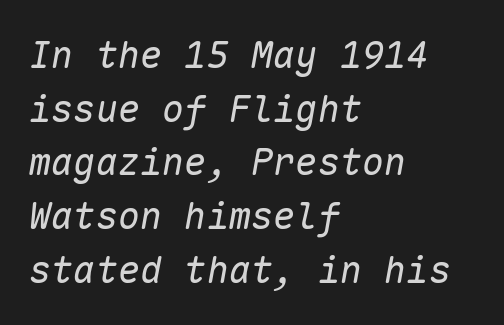
Slanted lettering throughout. A typesetter would call this monospace, since all characters share one set width. The letters look calm and open, with moderate or lighter stems. The space between consecutive lines is moderate. Short note: letters normally spaced. The text block is weighted toward the left margin, trailing off unevenly rightward.
